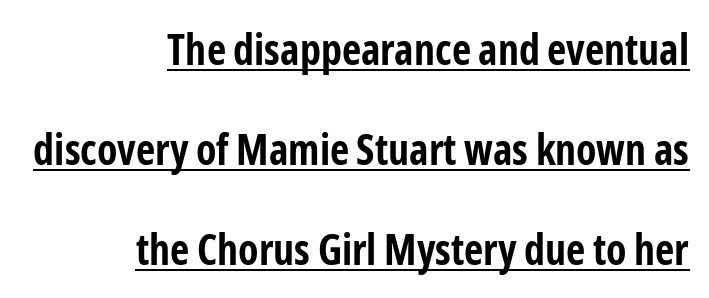
Q: Is the text bold? A: Yes.
Q: Is the text italic (slanted)? A: No, it is upright.
Q: Is the typeface a serif or a sans-serif typeface? A: Sans-serif.
Q: Is the text underlined? A: Yes.
Q: How is the paragraph aligned? A: Right-aligned.
Q: Is the spacing between letters normal or unusually wide? A: Normal.
Q: Is the spacing between lines tight, normal or loose? A: Loose.
Q: Width (condensed, normal, or wide)? A: Condensed.
Q: Stroke contrast? A: Low.
Q: x-height? A: Medium.
Q: Monospaced? A: No.
